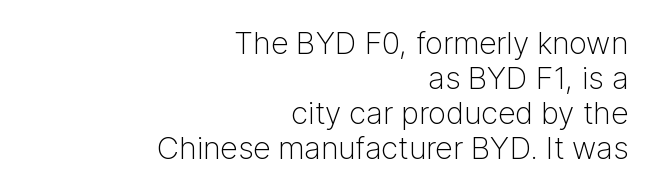
The image shows 31 px light sans-serif type, upright; set right-aligned, tight line spacing (1.13x), normal letter spacing, not underlined; low stroke contrast and a medium x-height.
